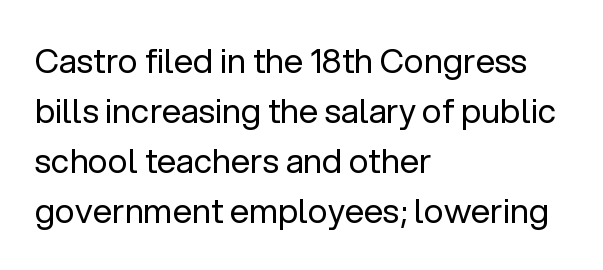
Q: Is the text bold? A: No.
Q: Is the text italic (slanted)? A: No, it is upright.
Q: Is the typeface a serif or a sans-serif typeface? A: Sans-serif.
Q: Is the text underlined? A: No.
Q: How is the paragraph aligned? A: Left-aligned.
Q: Is the spacing between letters normal or unusually wide? A: Normal.
Q: Is the spacing between lines tight, normal or loose? A: Normal.
Q: Width (condensed, normal, or wide)? A: Normal.
Q: Stroke contrast? A: Low.
Q: x-height? A: Medium.
Q: Monospaced? A: No.
